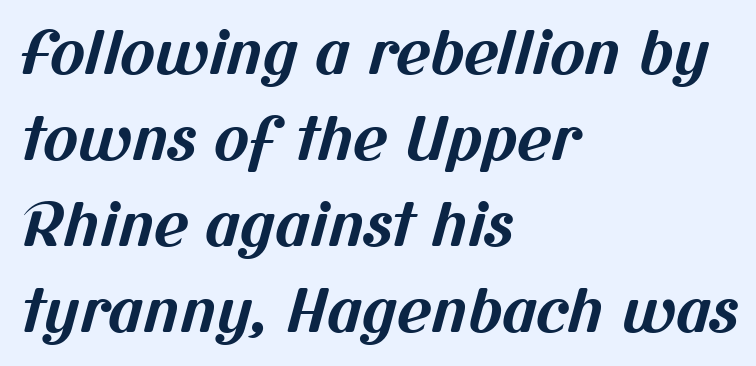
Q: Is the text bold? A: Yes.
Q: Is the typeface a serif or a sans-serif typeface? A: Sans-serif.
Q: Is the text underlined? A: No.
Q: How is the paragraph aligned? A: Left-aligned.
Q: Is the spacing between letters normal or unusually wide? A: Normal.
Q: Is the spacing between lines tight, normal or loose? A: Normal.
Q: Width (condensed, normal, or wide)? A: Normal.
Q: Stroke contrast? A: Medium.
Q: x-height? A: Medium.
Q: Monospaced? A: No.
